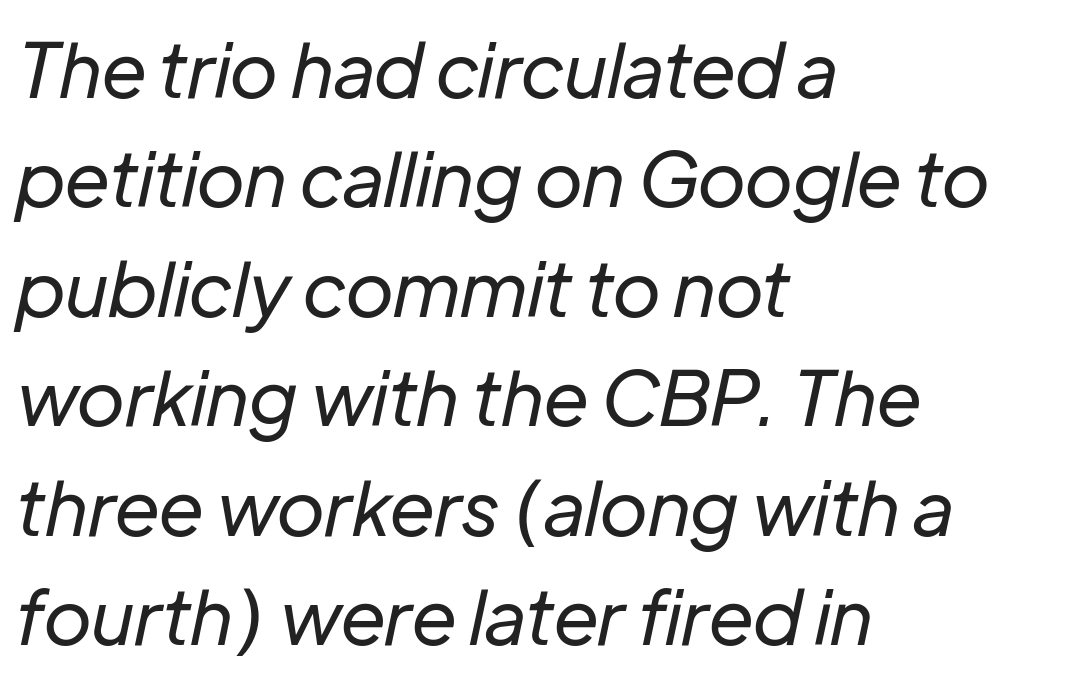
The space between consecutive lines is moderate. The face used here is proportionally spaced, like ordinary book or web type. Plain, unruled lines of type. If you drew a ruler down the left edge, every line would touch it. Each stroke keeps to a modest, everyday thickness or less. You could call the tracking neutral — neither tight nor loose.
